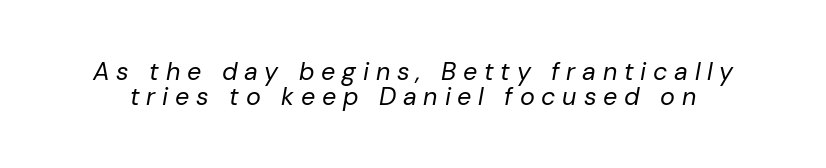
A clean baseline with only descenders dipping below it. Looking at the ascenders, they clearly lean. What's the leading like? Squeezed, with rows nearly overlapping. Unbolded letterforms with no extra heft. This rendering widens character spacing well past its baseline value.
